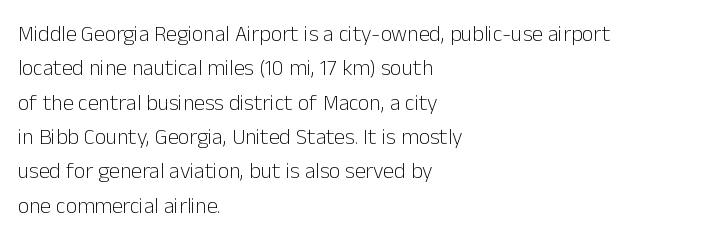
{"italic": "no", "bold": "no", "underline": "no", "align": "left", "line_spacing": "normal", "line_spacing_ratio": 1.56, "letter_spacing": "normal", "letter_spacing_em": 0.0, "glyph_px": 22}
